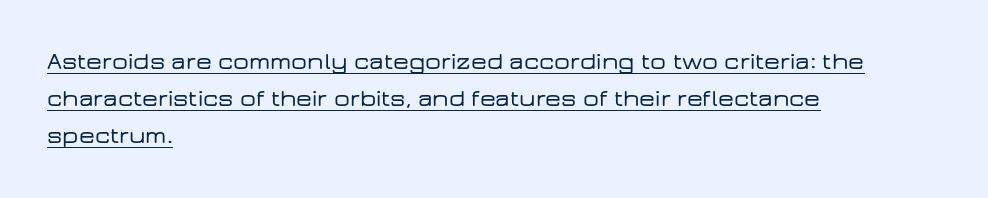
{"italic": "no", "underline": "yes", "align": "left", "line_spacing": "normal", "line_spacing_ratio": 1.49, "letter_spacing": "normal", "letter_spacing_em": 0.0, "glyph_px": 25}
